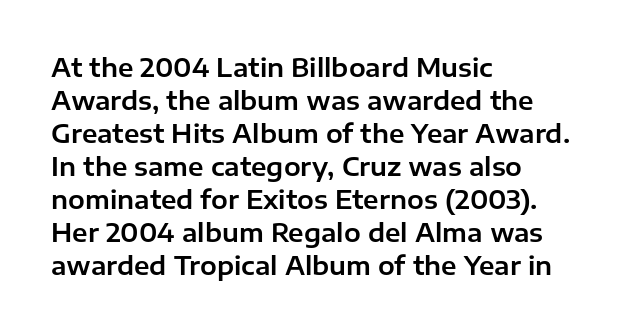
Q: Is the text italic (slanted)? A: No, it is upright.
Q: Is the text underlined? A: No.
Q: How is the paragraph aligned? A: Left-aligned.
Q: Is the spacing between letters normal or unusually wide? A: Normal.
Q: Is the spacing between lines tight, normal or loose? A: Normal.
